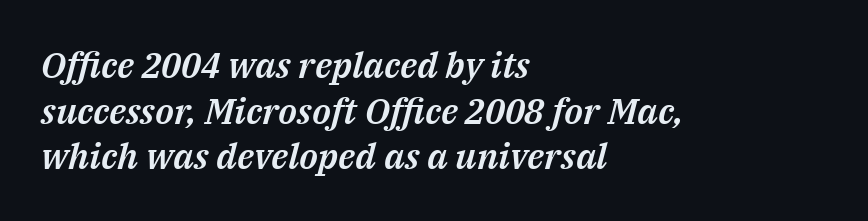
{"italic": "yes", "lean": "right", "slant_degrees": 14, "width": "normal", "stroke_contrast": "medium", "x_height": "medium", "monospaced": "no", "underline": "no", "align": "left", "line_spacing": "normal", "line_spacing_ratio": 1.27, "letter_spacing": "normal", "letter_spacing_em": 0.0, "glyph_px": 36}
